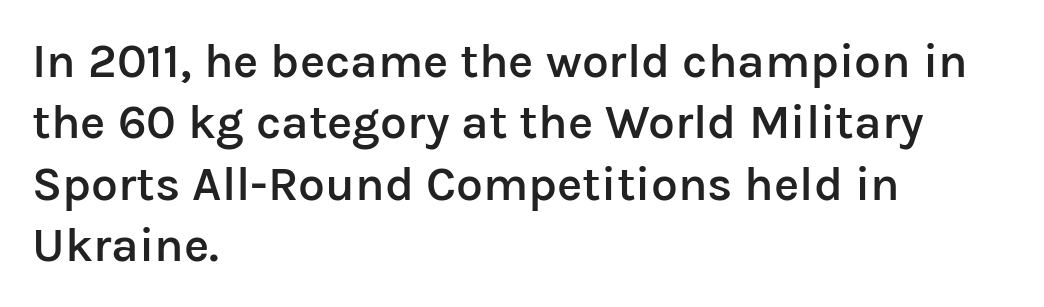
In terms of letterspacing, this is plain default setting. Look at the bottom of the vertical strokes: they stop flat, with no serifs. A somewhat darkened texture: the type is semibold rather than bold. Line beginnings align vertically; line endings do not. These lines sit exactly where default settings would place them. Style check: upright.
